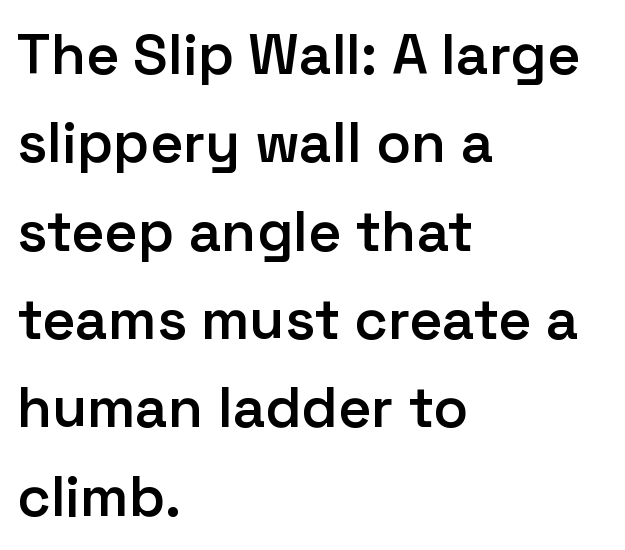
Q: Is the text bold? A: Semi-bold.
Q: Is the text italic (slanted)? A: No, it is upright.
Q: Is the typeface a serif or a sans-serif typeface? A: Sans-serif.
Q: Is the text underlined? A: No.
Q: How is the paragraph aligned? A: Left-aligned.
Q: Is the spacing between letters normal or unusually wide? A: Normal.
Q: Is the spacing between lines tight, normal or loose? A: Normal.
Q: Width (condensed, normal, or wide)? A: Normal.
Q: Stroke contrast? A: Low.
Q: x-height? A: Medium.
Q: Monospaced? A: No.
